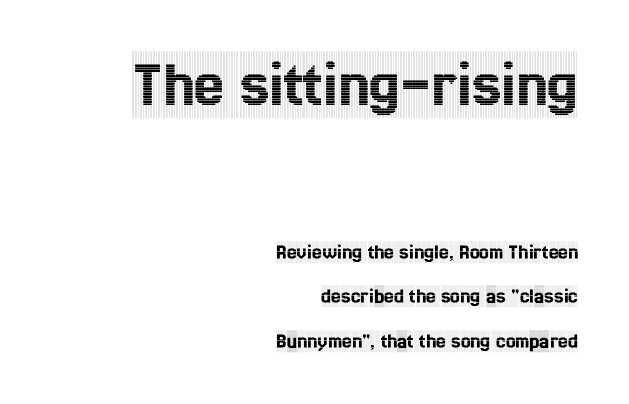
The image shows 67 px condensed serif type, upright; set right-aligned, loose line spacing (2.03x), normal letter spacing, not underlined; the first (top) block is 3.05x larger; a large x-height.
